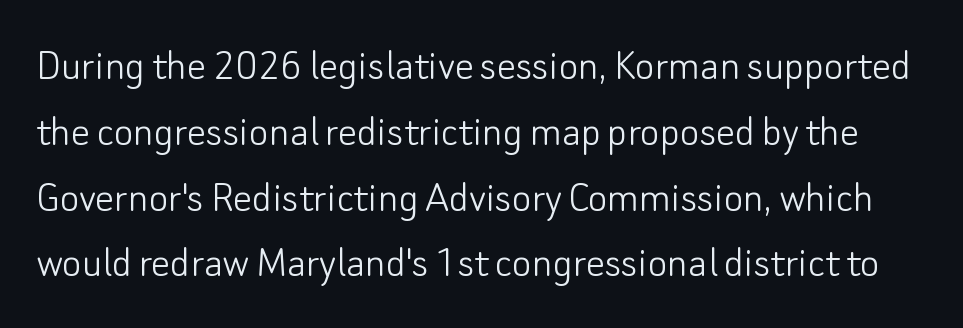
The image shows 47 px light sans-serif type, upright; set normal line spacing (1.4x), normal letter spacing, not underlined; low stroke contrast and a small x-height.
